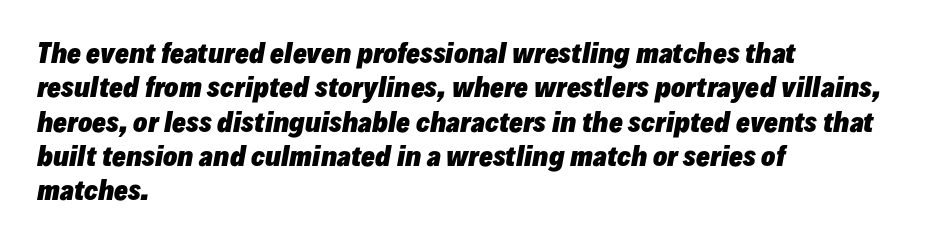
The image shows 26 px bold type, italic (leaning right); set left-aligned, normal line spacing (1.32x), normal letter spacing, not underlined.
